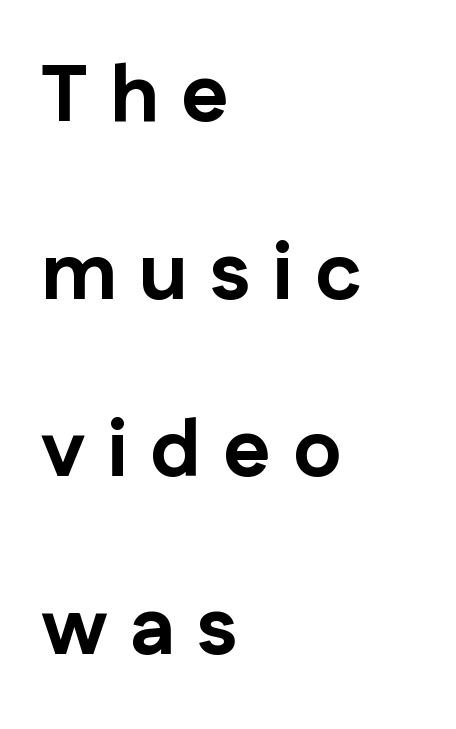
The image shows 80 px bold sans-serif type, upright; set left-aligned, loose line spacing (2.22x), unusually wide letter spacing (+0.28 em), not underlined; low stroke contrast and a medium x-height.
